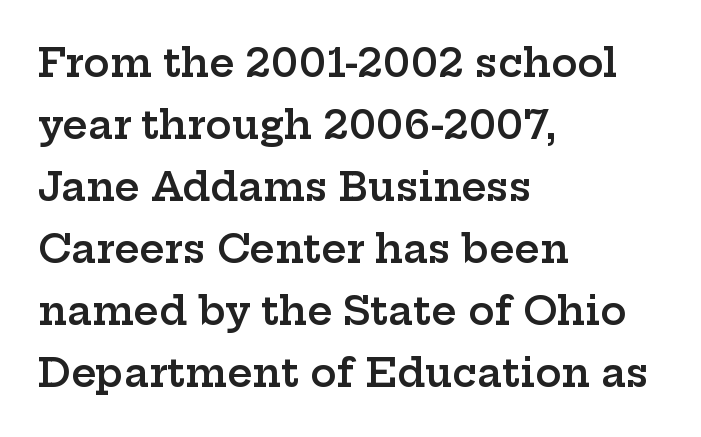
Q: Is the text bold? A: Semi-bold.
Q: Is the text italic (slanted)? A: No, it is upright.
Q: Is the typeface a serif or a sans-serif typeface? A: Serif.
Q: Is the text underlined? A: No.
Q: How is the paragraph aligned? A: Left-aligned.
Q: Is the spacing between letters normal or unusually wide? A: Normal.
Q: Is the spacing between lines tight, normal or loose? A: Normal.
Q: Width (condensed, normal, or wide)? A: Wide.
Q: Stroke contrast? A: Low.
Q: x-height? A: Medium.
Q: Monospaced? A: No.
